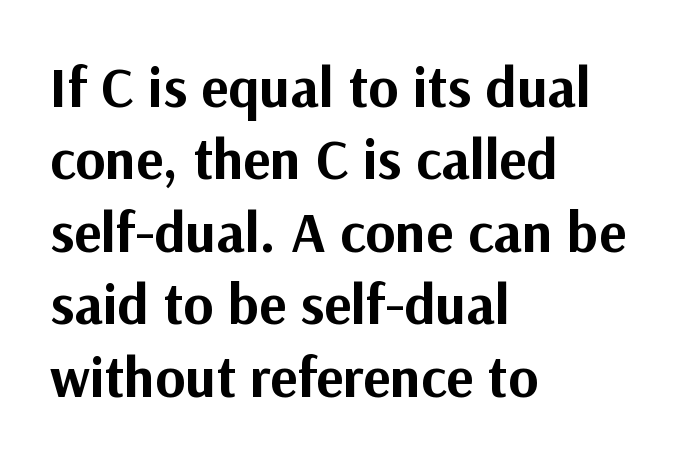
Q: Is the text bold? A: Yes.
Q: Is the text italic (slanted)? A: No, it is upright.
Q: Is the typeface a serif or a sans-serif typeface? A: Sans-serif.
Q: Is the text underlined? A: No.
Q: How is the paragraph aligned? A: Left-aligned.
Q: Is the spacing between letters normal or unusually wide? A: Normal.
Q: Is the spacing between lines tight, normal or loose? A: Normal.
Q: Width (condensed, normal, or wide)? A: Normal.
Q: Stroke contrast? A: Medium.
Q: x-height? A: Medium.
Q: Monospaced? A: No.
